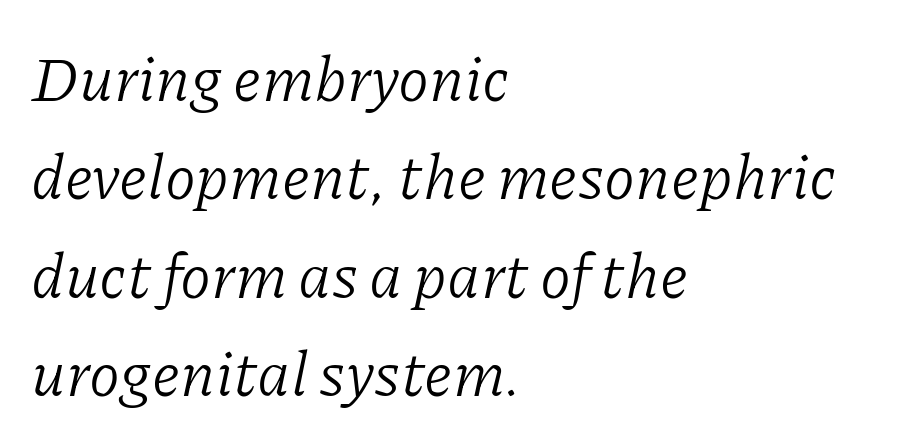
Q: Is the text bold? A: No.
Q: Is the text italic (slanted)? A: Yes, it leans right by about 11 degrees.
Q: Is the typeface a serif or a sans-serif typeface? A: Serif.
Q: Is the text underlined? A: No.
Q: How is the paragraph aligned? A: Left-aligned.
Q: Is the spacing between letters normal or unusually wide? A: Normal.
Q: Is the spacing between lines tight, normal or loose? A: Normal.
Q: Width (condensed, normal, or wide)? A: Normal.
Q: Stroke contrast? A: Low.
Q: x-height? A: Medium.
Q: Monospaced? A: No.
